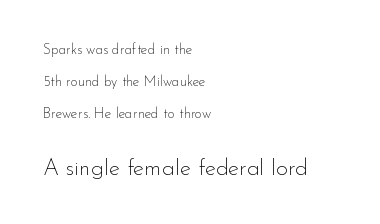
Q: Is the text bold? A: No.
Q: Is the text italic (slanted)? A: No, it is upright.
Q: Is the text underlined? A: No.
Q: How is the paragraph aligned? A: Left-aligned.
Q: Is the spacing between letters normal or unusually wide? A: Normal.
Q: Is the spacing between lines tight, normal or loose? A: Loose.
Q: Which block of text is set in a larger size, the first (top) or the second (bottom)? A: The second (bottom) one.
